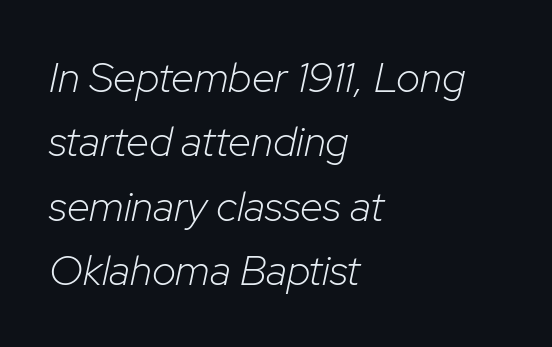
{"italic": "yes", "lean": "right", "slant_degrees": 12, "bold": "no", "weight": "light", "width": "normal", "stroke_contrast": "low", "x_height": "medium", "monospaced": "no", "underline": "no", "align": "left", "line_spacing": "normal", "line_spacing_ratio": 1.53, "letter_spacing": "normal", "letter_spacing_em": 0.0, "glyph_px": 42}
